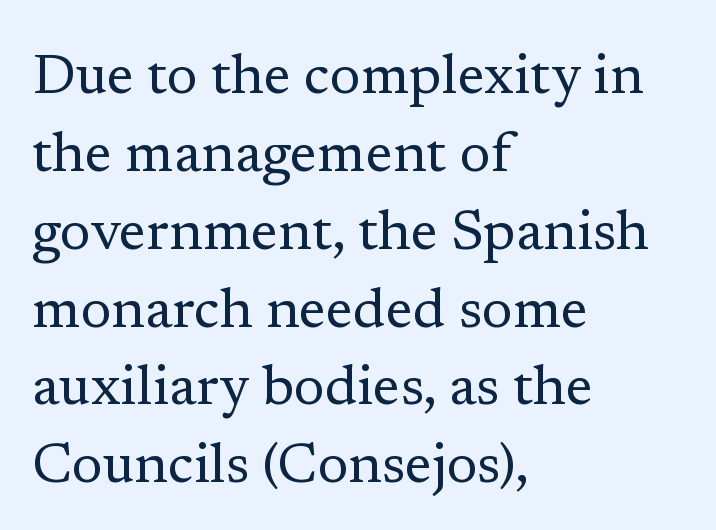
Q: Is the text bold? A: No.
Q: Is the text italic (slanted)? A: No, it is upright.
Q: Is the typeface a serif or a sans-serif typeface? A: Serif.
Q: Is the text underlined? A: No.
Q: How is the paragraph aligned? A: Left-aligned.
Q: Is the spacing between letters normal or unusually wide? A: Normal.
Q: Is the spacing between lines tight, normal or loose? A: Normal.
Q: Width (condensed, normal, or wide)? A: Normal.
Q: Stroke contrast? A: Low.
Q: x-height? A: Medium.
Q: Monospaced? A: No.
